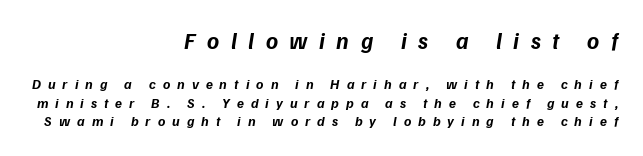
Emphasis-style slanted type is in use. Look at the glyph heights: the upper group is clearly the bigger setting. Each new line begins a customary step beneath the previous one. The passage is arranged like a letterhead date or caption credit — flush right. Substantial extra tracking has been applied to these lines.
